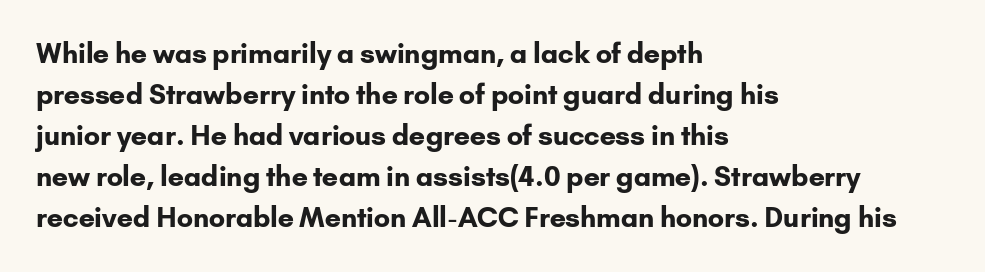
{"italic": "no", "bold": "yes", "underline": "no", "align": "left", "line_spacing": "normal", "line_spacing_ratio": 1.52, "letter_spacing": "normal", "letter_spacing_em": 0.0, "glyph_px": 27}
